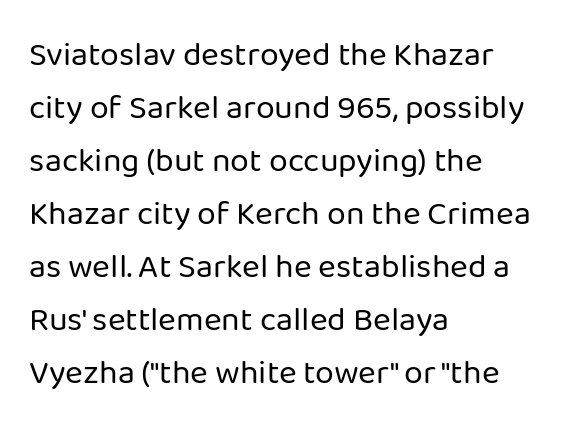
Q: Is the text bold? A: No.
Q: Is the text italic (slanted)? A: No, it is upright.
Q: Is the typeface a serif or a sans-serif typeface? A: Sans-serif.
Q: Is the text underlined? A: No.
Q: How is the paragraph aligned? A: Left-aligned.
Q: Is the spacing between letters normal or unusually wide? A: Normal.
Q: Is the spacing between lines tight, normal or loose? A: Normal.
Q: Width (condensed, normal, or wide)? A: Normal.
Q: Stroke contrast? A: Low.
Q: x-height? A: Medium.
Q: Monospaced? A: No.
